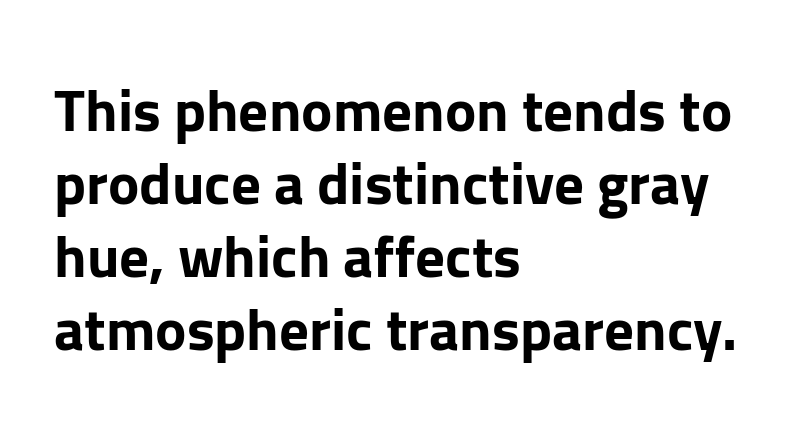
The zone under the glyphs is completely vacant. The font's upright variant was chosen for this text. The paragraph shown leans on its left margin. Unlike a traditional serif, this face leaves its strokes unadorned.
